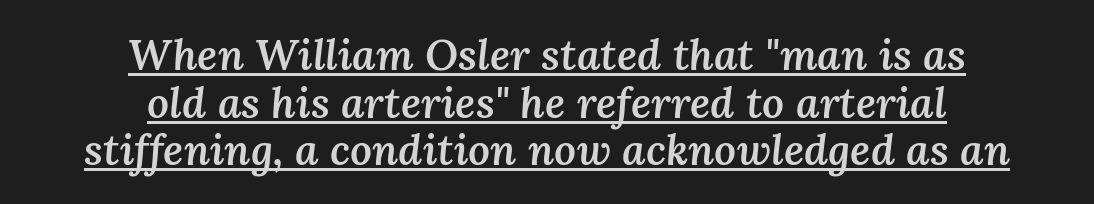
The image shows 43 px semibold type, italic (leaning right); set centered, tight line spacing (1.11x), normal letter spacing, underlined; medium stroke contrast and a medium x-height.
